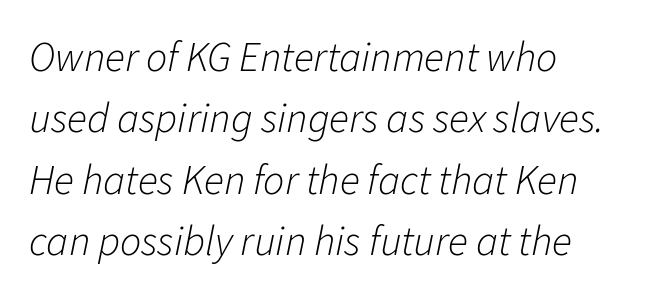
The strokes are not fattened; the text isn't bold. What's the leading like? Ordinary, nothing unusual. These lines stack with their left ends in a neat column. Yep, that's italic — everything's leaning.
